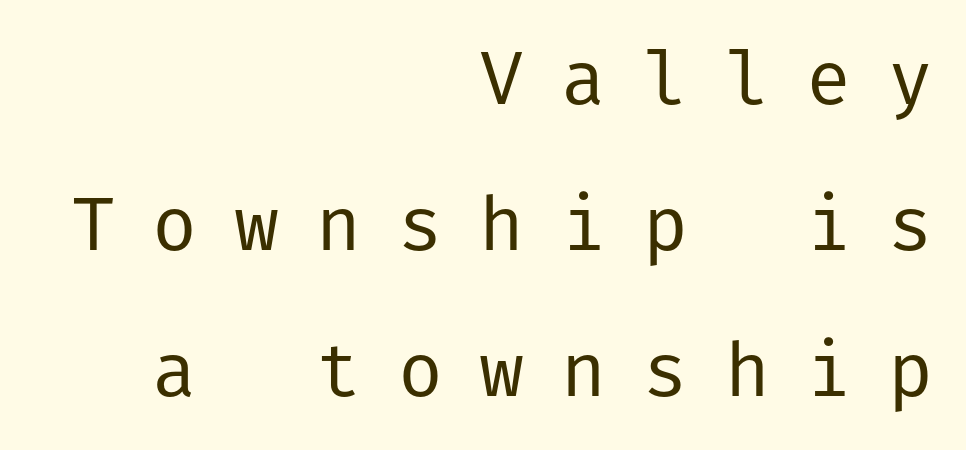
Rule under the text: the space is simply empty. A roman cut, with each character standing at attention. A flush-right, rag-left setting is used for this passage. The face looks like a standard text weight, possibly lighter. This rendering widens character spacing well past its baseline value. The line-height multiplier appears high, well above default.
